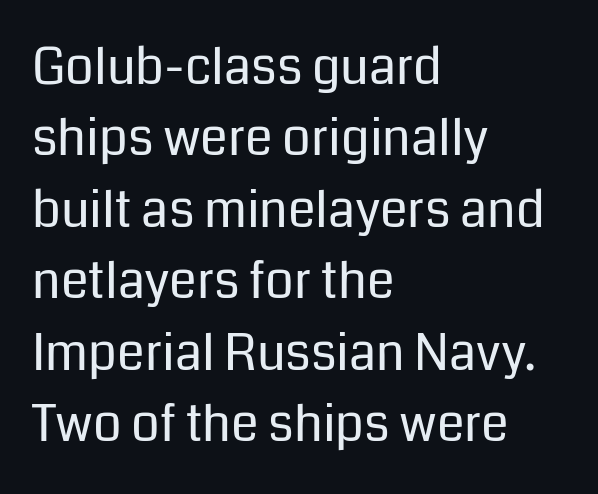
Q: Is the text bold? A: No.
Q: Is the text italic (slanted)? A: No, it is upright.
Q: Is the typeface a serif or a sans-serif typeface? A: Sans-serif.
Q: Is the text underlined? A: No.
Q: How is the paragraph aligned? A: Left-aligned.
Q: Is the spacing between letters normal or unusually wide? A: Normal.
Q: Is the spacing between lines tight, normal or loose? A: Normal.
Q: Width (condensed, normal, or wide)? A: Normal.
Q: Stroke contrast? A: Low.
Q: x-height? A: Medium.
Q: Monospaced? A: No.
